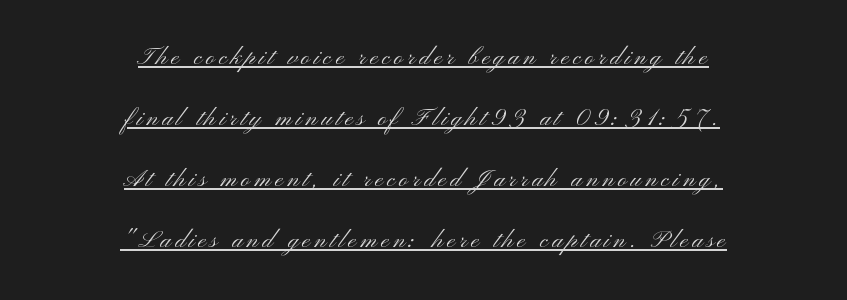
{"serif": "no", "bold": "no", "weight": "light", "width": "wide", "stroke_contrast": "medium", "x_height": "small", "monospaced": "no", "underline": "yes", "align": "center", "line_spacing": "loose", "line_spacing_ratio": 1.97, "glyph_px": 31}
